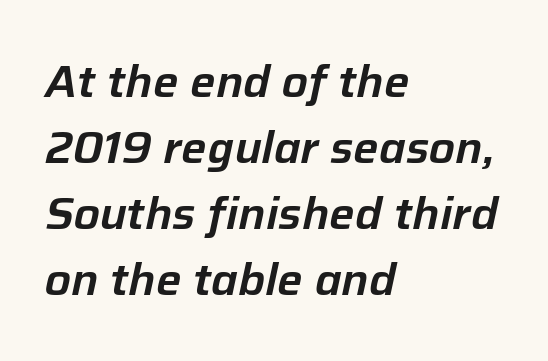
The image shows 45 px text type, italic (leaning right); set left-aligned, normal line spacing (1.47x), normal letter spacing, not underlined; low stroke contrast and a medium x-height.
